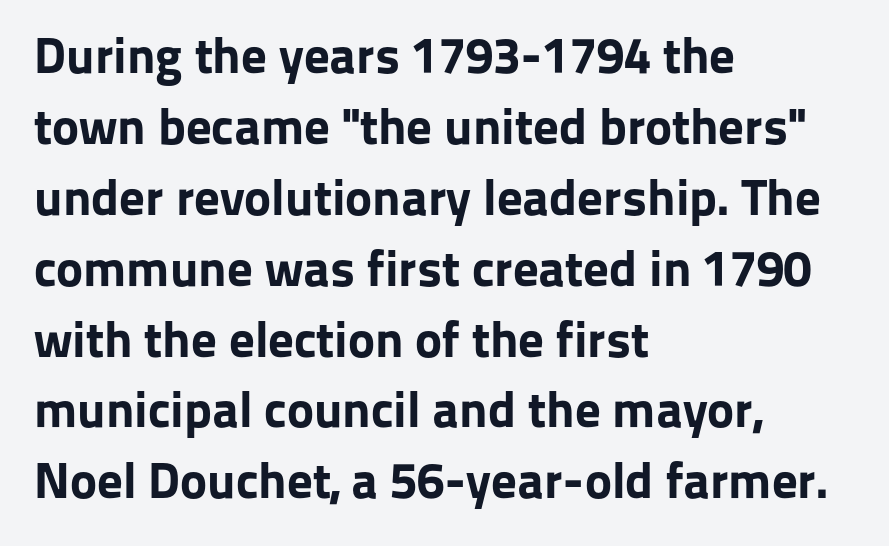
{"serif": "no", "italic": "no", "bold": "yes", "weight": "bold", "width": "normal", "stroke_contrast": "low", "x_height": "medium", "monospaced": "no", "underline": "no", "align": "left", "line_spacing": "normal", "line_spacing_ratio": 1.39, "letter_spacing": "normal", "letter_spacing_em": 0.0, "glyph_px": 51}
